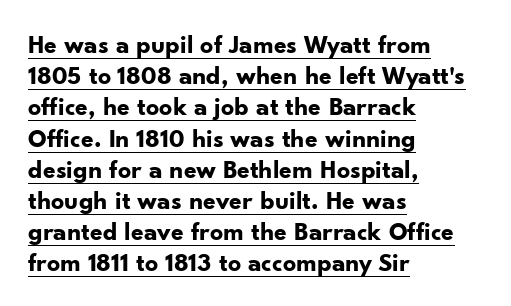
{"italic": "no", "bold": "yes", "underline": "yes", "align": "left", "line_spacing_ratio": 1.2, "letter_spacing": "normal", "letter_spacing_em": 0.0, "glyph_px": 26}
